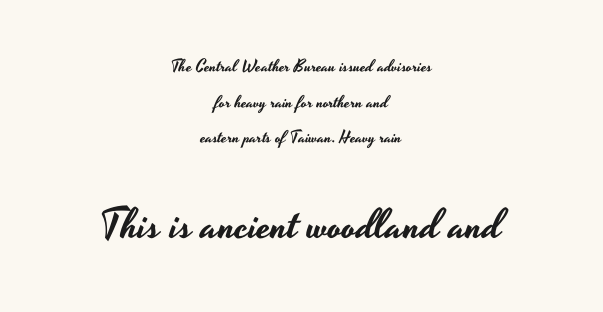
The image shows 42 px wide sans-serif type; set centered, loose line spacing (2.1x), normal letter spacing, not underlined; the second (bottom) block is 2.47x larger; low stroke contrast and a small x-height.
